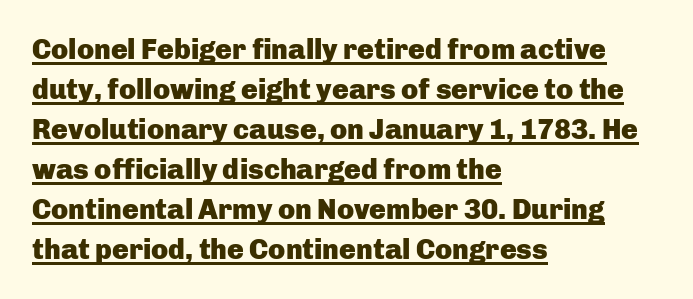
{"serif": "no", "italic": "no", "bold": "yes", "weight": "heavy", "width": "normal", "stroke_contrast": "low", "x_height": "medium", "monospaced": "no", "underline": "yes", "align": "left", "line_spacing": "normal", "line_spacing_ratio": 1.43, "letter_spacing": "normal", "letter_spacing_em": 0.0, "glyph_px": 28}
